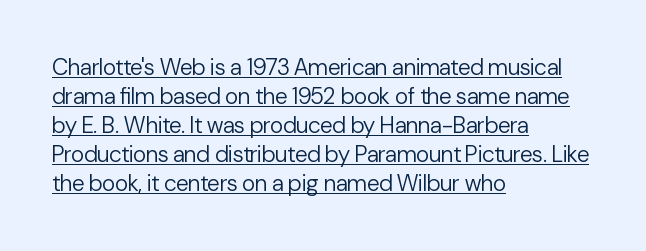
Q: Is the text bold? A: No.
Q: Is the text italic (slanted)? A: No, it is upright.
Q: Is the text underlined? A: Yes.
Q: How is the paragraph aligned? A: Left-aligned.
Q: Is the spacing between letters normal or unusually wide? A: Normal.
Q: Is the spacing between lines tight, normal or loose? A: Normal.
